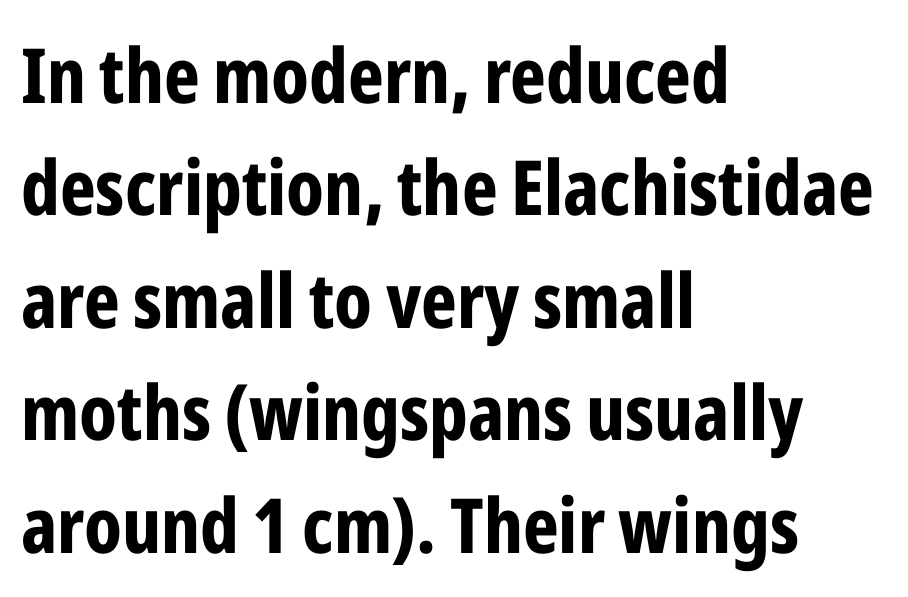
Q: Is the text bold? A: Yes.
Q: Is the text italic (slanted)? A: No, it is upright.
Q: Is the typeface a serif or a sans-serif typeface? A: Sans-serif.
Q: Is the text underlined? A: No.
Q: How is the paragraph aligned? A: Left-aligned.
Q: Is the spacing between letters normal or unusually wide? A: Normal.
Q: Is the spacing between lines tight, normal or loose? A: Normal.
Q: Width (condensed, normal, or wide)? A: Condensed.
Q: Stroke contrast? A: Low.
Q: x-height? A: Medium.
Q: Monospaced? A: No.
